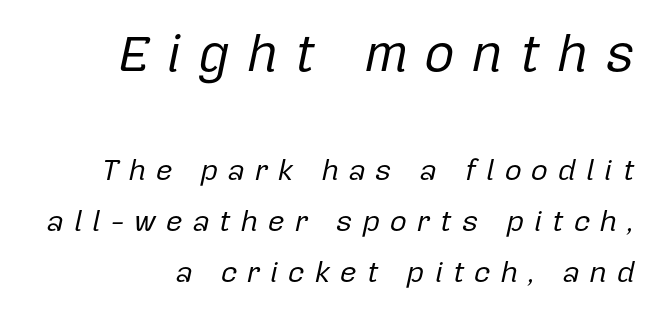
The image shows 53 px regular-weight type, italic (leaning right); set right-aligned, normal line spacing (1.7x), unusually wide letter spacing (+0.31 em), not underlined; the first (top) block is 1.77x larger; low stroke contrast and a medium x-height.
